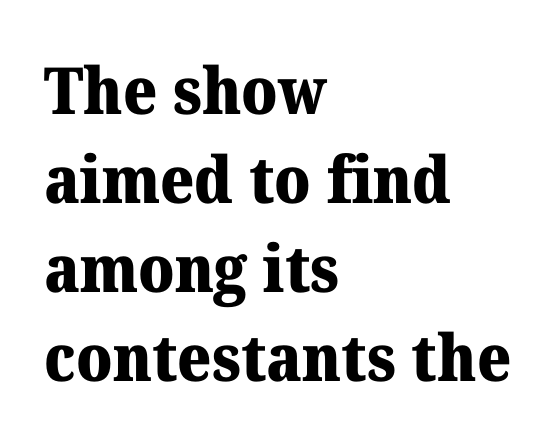
{"serif": "yes", "italic": "no", "bold": "yes", "weight": "heavy", "width": "normal", "stroke_contrast": "medium", "x_height": "medium", "monospaced": "no", "underline": "no", "align": "left", "line_spacing": "normal", "line_spacing_ratio": 1.37, "letter_spacing": "normal", "letter_spacing_em": 0.0, "glyph_px": 65}
